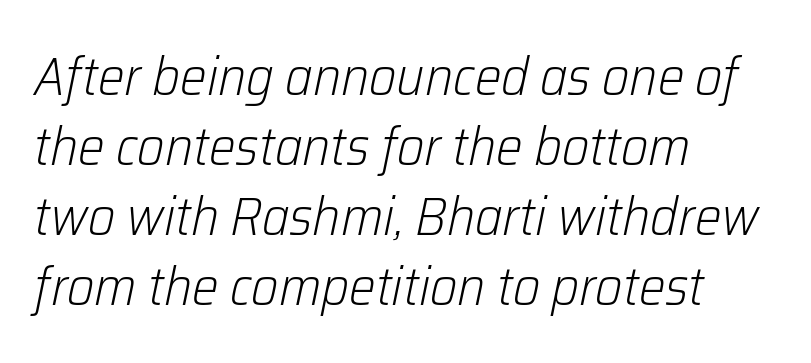
{"italic": "yes", "lean": "right", "slant_degrees": 12, "bold": "no", "weight": "light", "width": "normal", "stroke_contrast": "low", "x_height": "medium", "monospaced": "no", "underline": "no", "align": "left", "line_spacing": "normal", "line_spacing_ratio": 1.32, "letter_spacing": "normal", "letter_spacing_em": 0.0, "glyph_px": 53}
